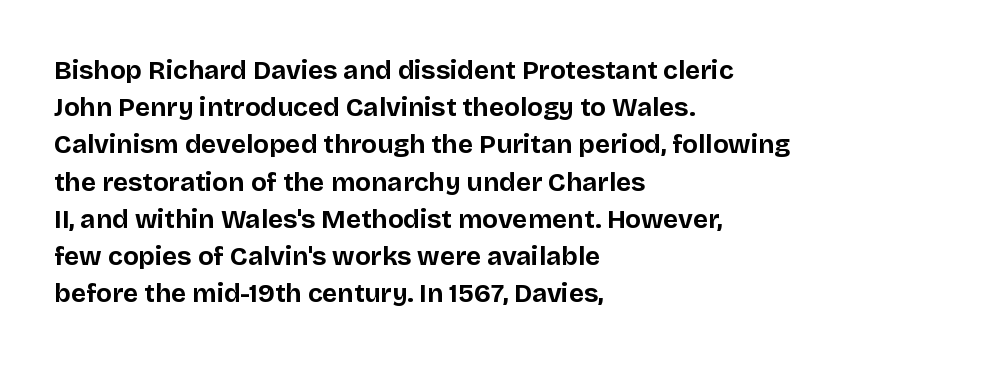
The image shows 26 px bold type, upright; set left-aligned, normal line spacing (1.43x), normal letter spacing, not underlined.
